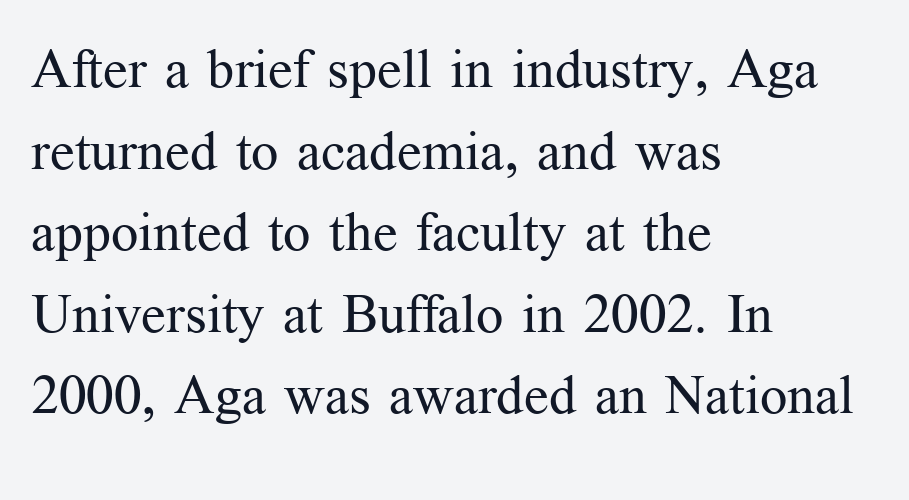
The image shows 54 px regular-weight serif type, upright; set left-aligned, normal line spacing (1.51x), normal letter spacing, not underlined; medium stroke contrast and a medium x-height.
